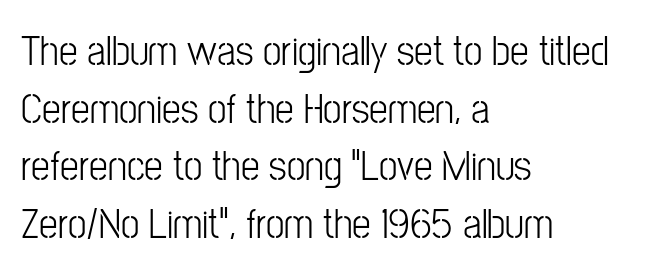
Q: Is the text bold? A: No.
Q: Is the text italic (slanted)? A: No, it is upright.
Q: Is the typeface a serif or a sans-serif typeface? A: Sans-serif.
Q: Is the text underlined? A: No.
Q: How is the paragraph aligned? A: Left-aligned.
Q: Is the spacing between letters normal or unusually wide? A: Normal.
Q: Is the spacing between lines tight, normal or loose? A: Normal.
Q: Width (condensed, normal, or wide)? A: Condensed.
Q: Stroke contrast? A: Low.
Q: x-height? A: Medium.
Q: Monospaced? A: No.
